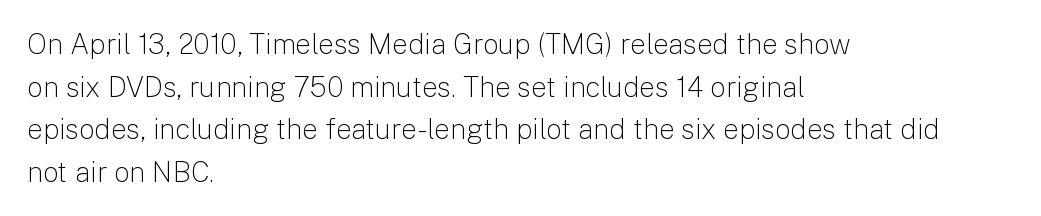
The image shows 28 px light sans-serif type, upright; set left-aligned, normal line spacing (1.52x), normal letter spacing, not underlined; low stroke contrast and a medium x-height.
